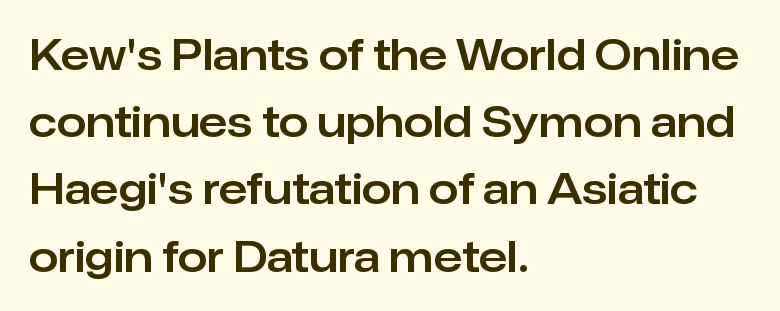
The image shows 42 px sans-serif type, upright; set left-aligned, normal line spacing (1.6x), normal letter spacing, not underlined; low stroke contrast and a medium x-height.
